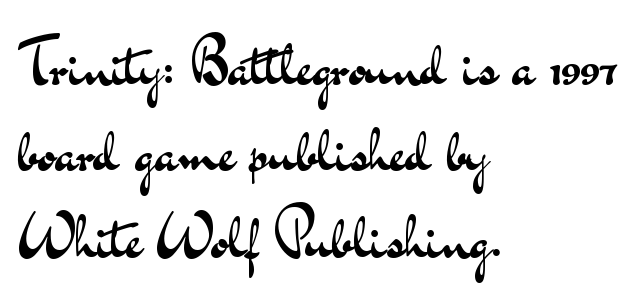
{"serif": "no", "bold": "no", "weight": "regular", "width": "wide", "stroke_contrast": "medium", "x_height": "small", "monospaced": "no", "underline": "no", "align": "left", "line_spacing": "normal", "line_spacing_ratio": 1.37, "letter_spacing": "normal", "letter_spacing_em": 0.0, "glyph_px": 63}
